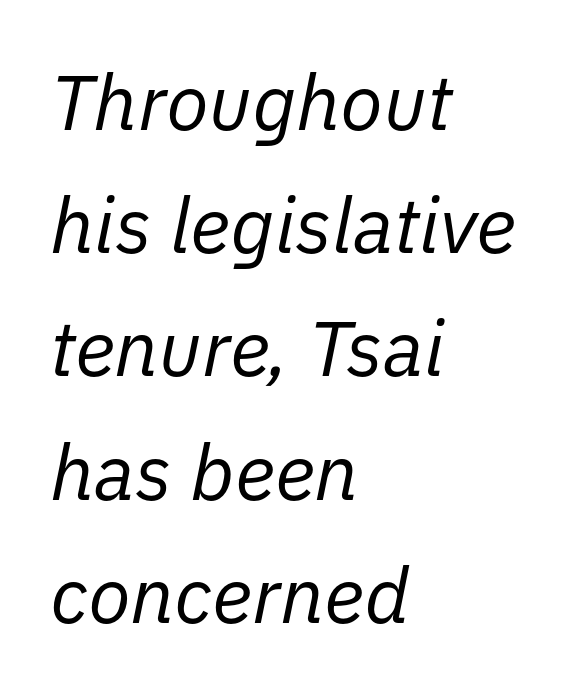
The image shows 78 px regular-weight type, italic (leaning right); set left-aligned, normal line spacing (1.58x), normal letter spacing, not underlined; low stroke contrast and a medium x-height.
